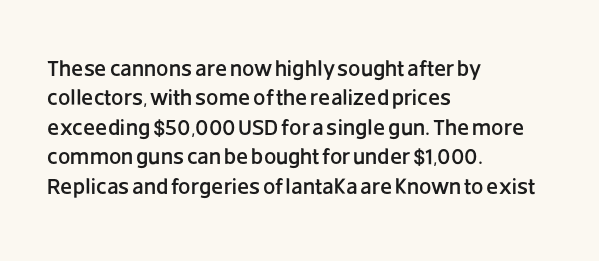
{"italic": "no", "underline": "no", "align": "left", "line_spacing": "normal", "line_spacing_ratio": 1.34, "letter_spacing": "normal", "letter_spacing_em": 0.0, "glyph_px": 22}
